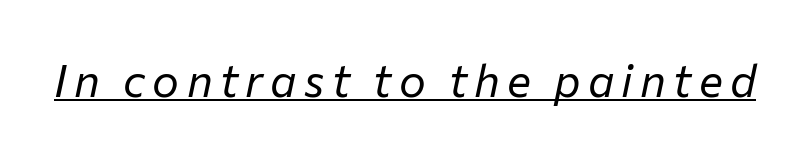
Q: Is the text bold? A: No.
Q: Is the text italic (slanted)? A: Yes, it leans right by about 12 degrees.
Q: Is the text underlined? A: Yes.
Q: Width (condensed, normal, or wide)? A: Normal.
Q: Stroke contrast? A: Low.
Q: x-height? A: Medium.
Q: Monospaced? A: No.
